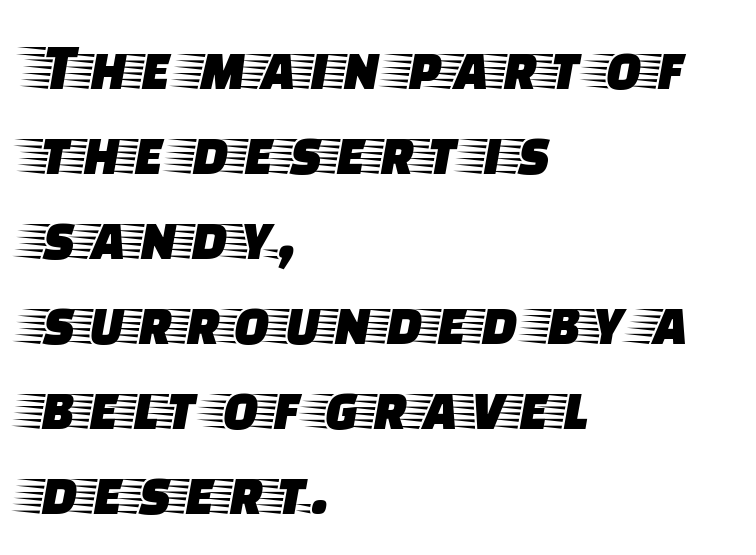
The image shows 67 px wide serif type; set left-aligned, normal line spacing (1.27x), normal letter spacing, not underlined; low stroke contrast and a large x-height.
